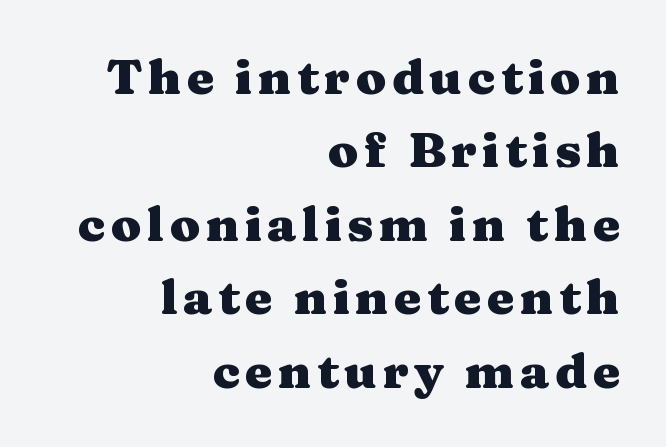
The image shows 49 px heavy, wide serif type, upright; set right-aligned, normal line spacing (1.5x), not underlined; medium stroke contrast and a medium x-height.
